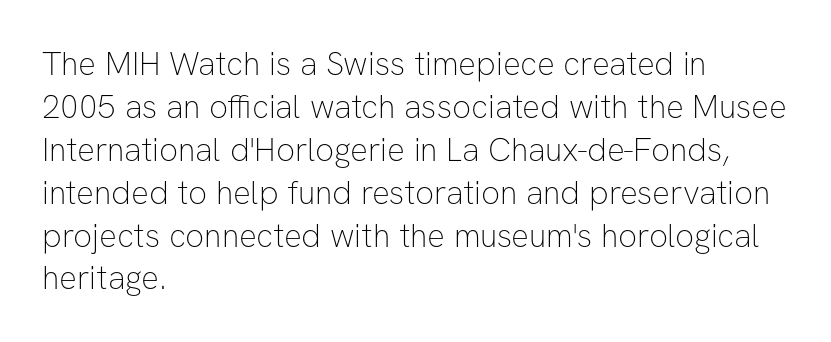
Type without underlining. This is the regular roman posture of the typeface. Is the stroke heavy? The answer is a plain regular-or-lighter. Spacing verdict: proportional, widths tailored to each character.
